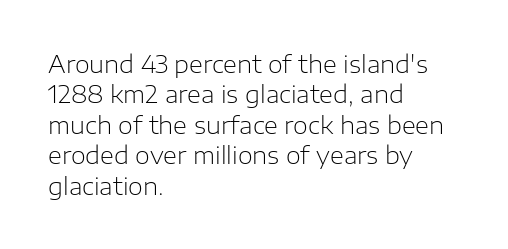
Q: Is the text bold? A: No.
Q: Is the text italic (slanted)? A: No, it is upright.
Q: Is the text underlined? A: No.
Q: How is the paragraph aligned? A: Left-aligned.
Q: Is the spacing between letters normal or unusually wide? A: Normal.
Q: Is the spacing between lines tight, normal or loose? A: Normal.
